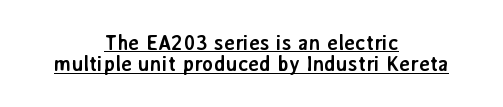
The image shows 21 px bold type, upright; set centered, tight line spacing (1.02x), normal letter spacing, underlined.
